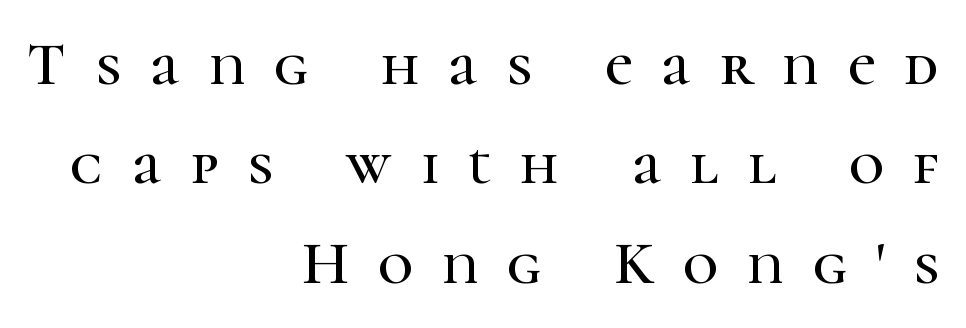
{"serif": "yes", "italic": "no", "width": "normal", "stroke_contrast": "high", "x_height": "medium", "monospaced": "no", "underline": "no", "align": "right", "line_spacing": "normal", "line_spacing_ratio": 1.63, "letter_spacing": "wide", "letter_spacing_em": 0.48, "glyph_px": 61}
